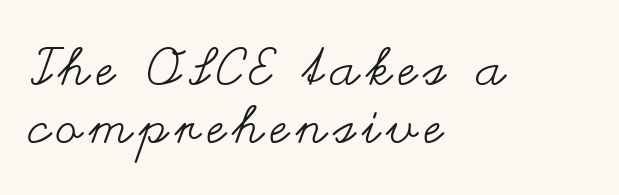
The image shows 52 px regular-weight, wide type; set left-aligned, tight line spacing (1.11x), not underlined; medium stroke contrast and a small x-height.
